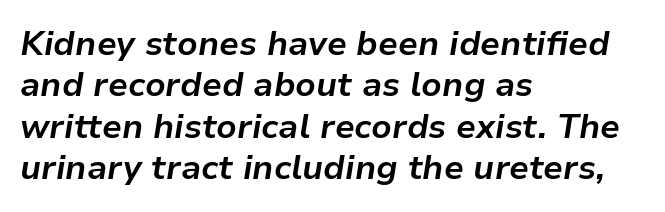
The image shows 34 px bold type, italic (leaning right); set left-aligned, line spacing 1.22x, normal letter spacing, not underlined; low stroke contrast and a medium x-height.
